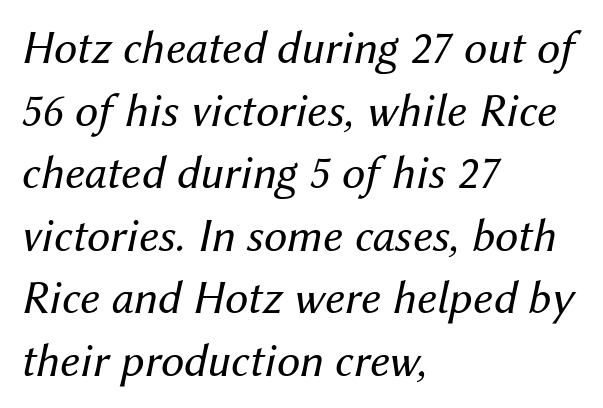
Q: Is the text bold? A: No.
Q: Is the text italic (slanted)? A: Yes, it leans right by about 12 degrees.
Q: Is the text underlined? A: No.
Q: How is the paragraph aligned? A: Left-aligned.
Q: Is the spacing between letters normal or unusually wide? A: Normal.
Q: Is the spacing between lines tight, normal or loose? A: Normal.
Q: Width (condensed, normal, or wide)? A: Normal.
Q: Stroke contrast? A: Medium.
Q: x-height? A: Medium.
Q: Monospaced? A: No.
